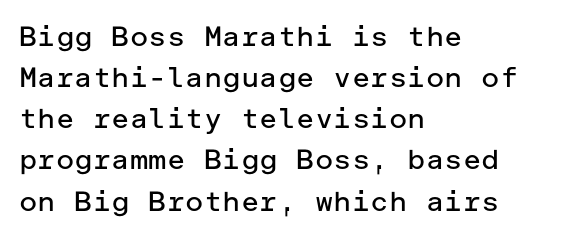
Q: Is the text bold? A: No.
Q: Is the text italic (slanted)? A: No, it is upright.
Q: Is the typeface a serif or a sans-serif typeface? A: Sans-serif.
Q: Is the text underlined? A: No.
Q: How is the paragraph aligned? A: Left-aligned.
Q: Is the spacing between letters normal or unusually wide? A: Normal.
Q: Is the spacing between lines tight, normal or loose? A: Normal.
Q: Width (condensed, normal, or wide)? A: Normal.
Q: Stroke contrast? A: Low.
Q: x-height? A: Medium.
